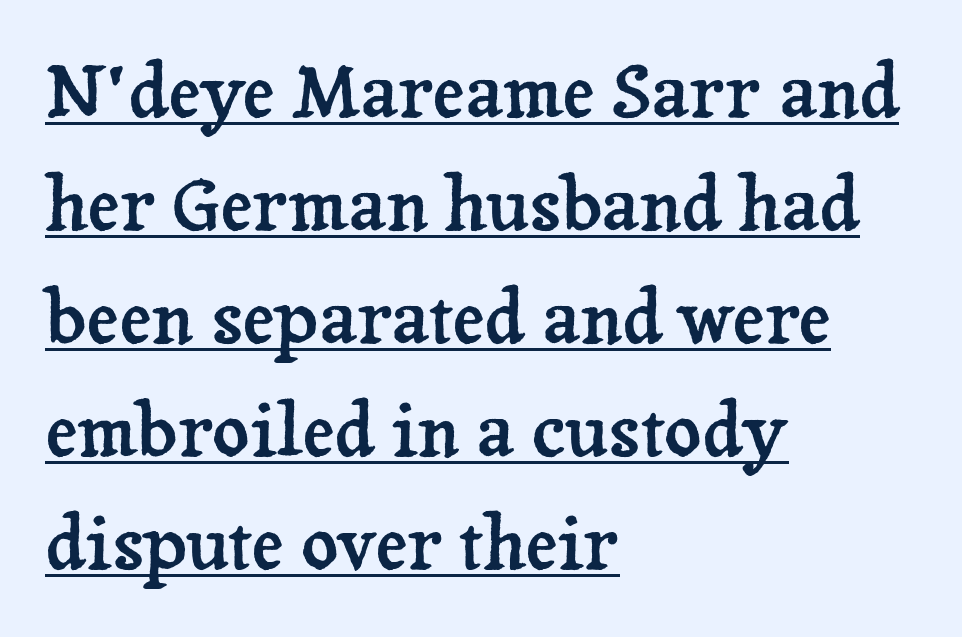
Q: Is the text italic (slanted)? A: No, it is upright.
Q: Is the typeface a serif or a sans-serif typeface? A: Serif.
Q: Is the text underlined? A: Yes.
Q: How is the paragraph aligned? A: Left-aligned.
Q: Is the spacing between letters normal or unusually wide? A: Normal.
Q: Is the spacing between lines tight, normal or loose? A: Normal.
Q: Width (condensed, normal, or wide)? A: Normal.
Q: Stroke contrast? A: Low.
Q: x-height? A: Medium.
Q: Monospaced? A: No.
